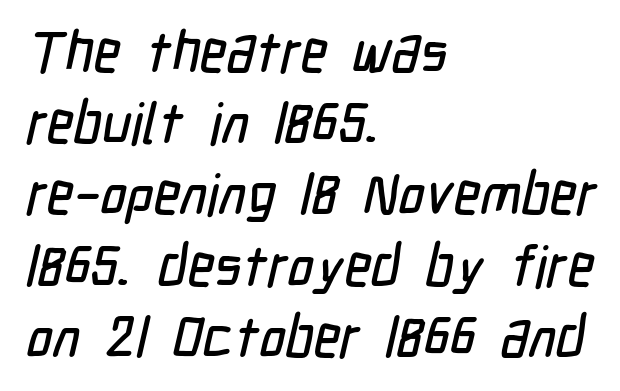
{"serif": "no", "width": "condensed", "stroke_contrast": "low", "x_height": "medium", "monospaced": "no", "underline": "no", "align": "left", "line_spacing": "normal", "line_spacing_ratio": 1.25, "letter_spacing": "normal", "letter_spacing_em": 0.0, "glyph_px": 57}
